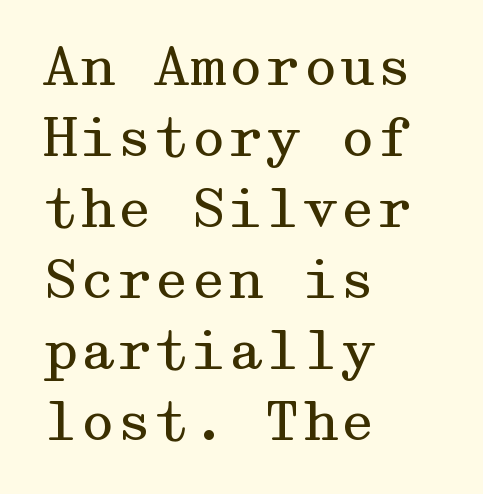
{"serif": "yes", "italic": "no", "bold": "no", "weight": "regular", "width": "wide", "stroke_contrast": "medium", "x_height": "medium", "underline": "no", "align": "left", "line_spacing": "normal", "line_spacing_ratio": 1.34, "letter_spacing": "normal", "letter_spacing_em": 0.0, "glyph_px": 53}
